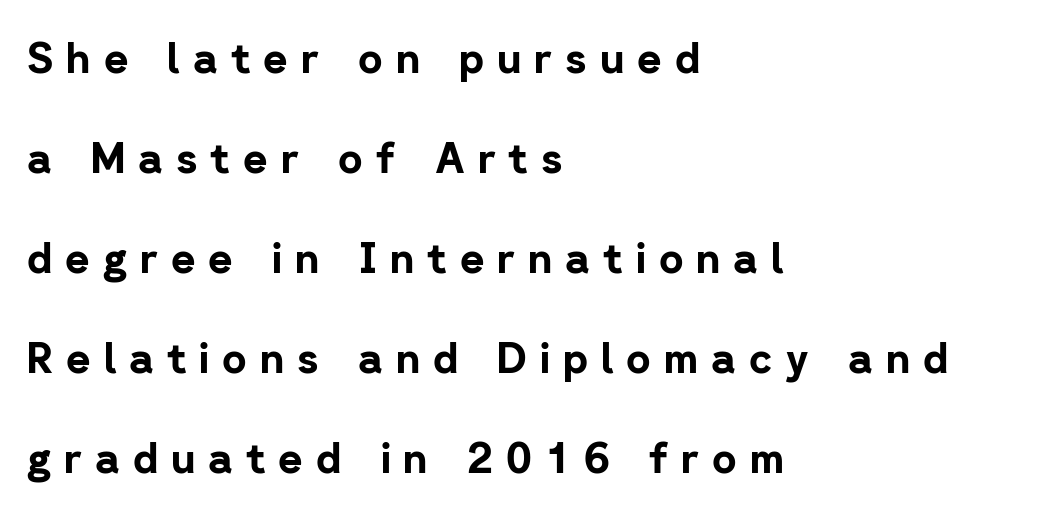
The image shows 42 px bold sans-serif type, upright; set left-aligned, loose line spacing (2.38x), unusually wide letter spacing (+0.31 em), not underlined; low stroke contrast and a medium x-height.
